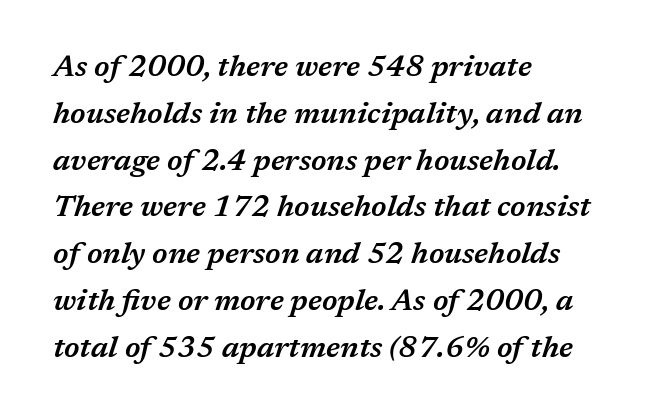
{"italic": "yes", "lean": "right", "slant_degrees": 17, "bold": "semi", "weight": "semibold", "width": "normal", "stroke_contrast": "medium", "x_height": "medium", "monospaced": "no", "underline": "no", "align": "left", "line_spacing": "normal", "line_spacing_ratio": 1.56, "letter_spacing": "normal", "letter_spacing_em": 0.0, "glyph_px": 30}
